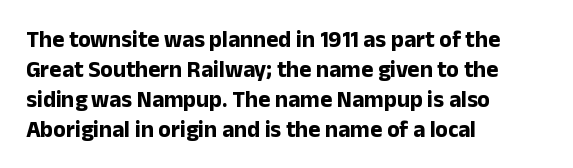
Q: Is the text bold? A: Yes.
Q: Is the text italic (slanted)? A: No, it is upright.
Q: Is the text underlined? A: No.
Q: How is the paragraph aligned? A: Left-aligned.
Q: Is the spacing between letters normal or unusually wide? A: Normal.
Q: Is the spacing between lines tight, normal or loose? A: Normal.
